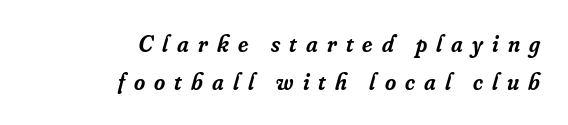
Quick note: italic. Leading: standard. Does extra space separate the letters? Yes, quite a lot of it. Alignment: flush right. The passage shown is semibold, sitting just below true bold.
